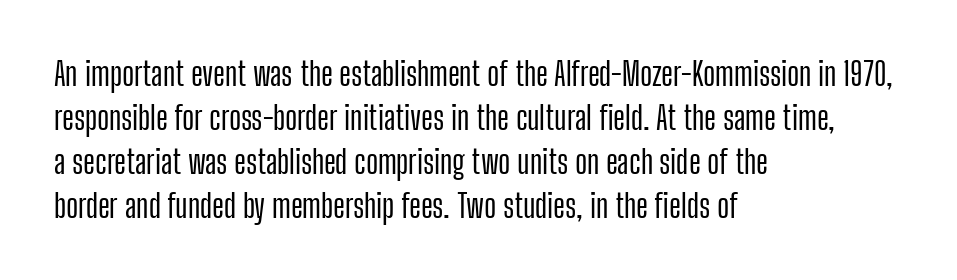
The image shows 32 px condensed sans-serif type, upright; set left-aligned, normal line spacing (1.38x), normal letter spacing, not underlined; low stroke contrast and a medium x-height.
